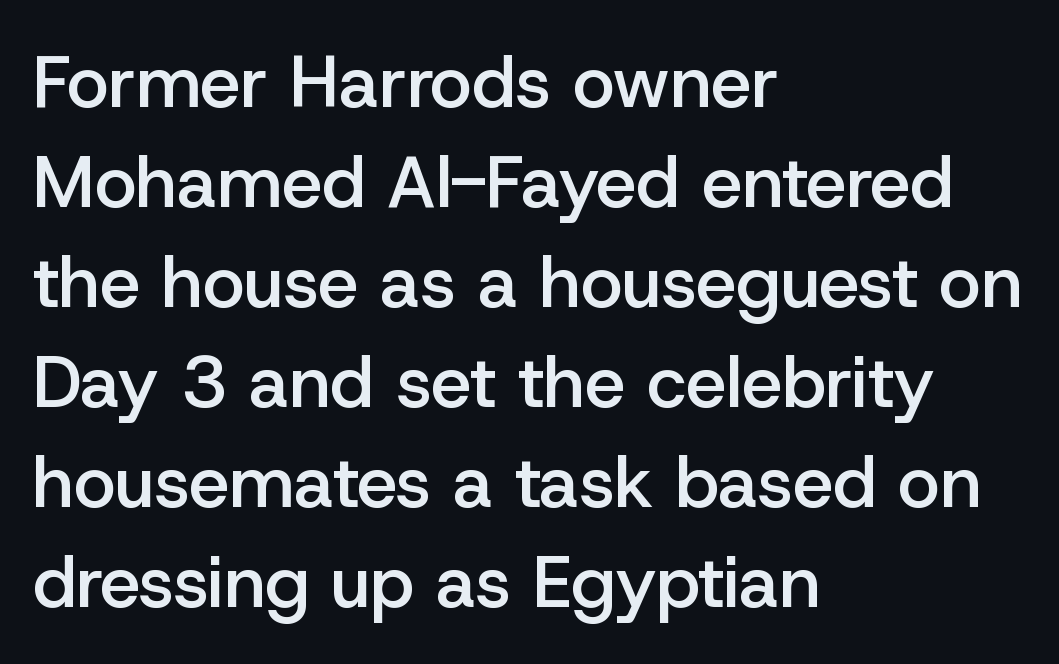
{"serif": "no", "italic": "no", "bold": "semi", "weight": "semibold", "width": "normal", "stroke_contrast": "low", "x_height": "medium", "monospaced": "no", "underline": "no", "align": "left", "line_spacing": "normal", "line_spacing_ratio": 1.39, "letter_spacing": "normal", "letter_spacing_em": 0.0, "glyph_px": 72}
